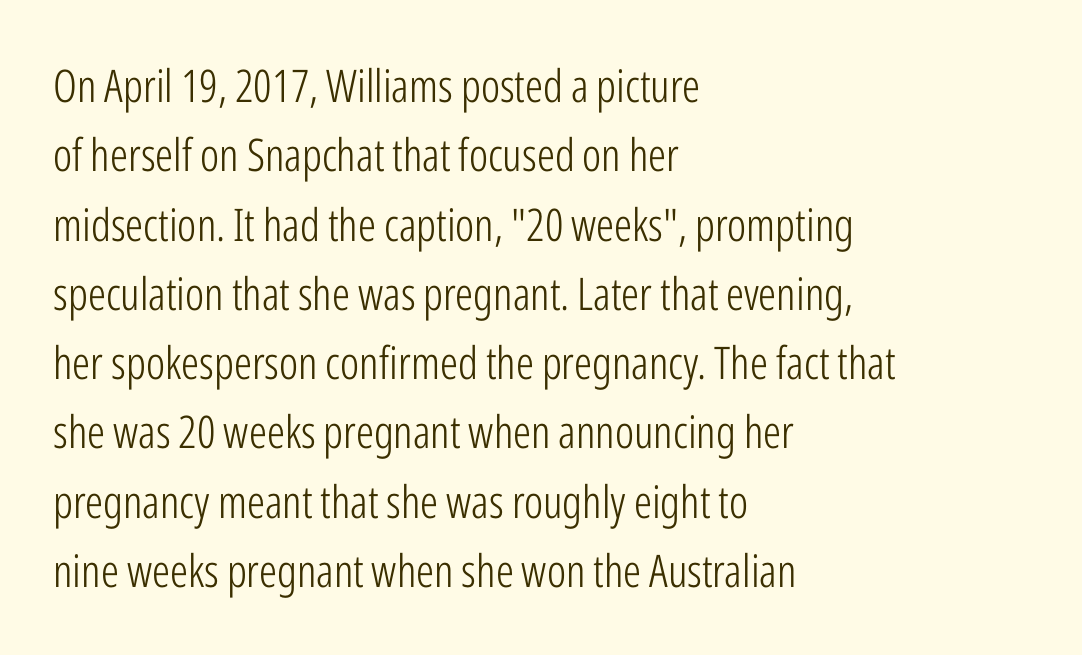
{"serif": "no", "italic": "no", "bold": "no", "weight": "light", "width": "condensed", "stroke_contrast": "low", "x_height": "medium", "monospaced": "no", "underline": "no", "align": "left", "line_spacing": "normal", "line_spacing_ratio": 1.54, "letter_spacing": "normal", "letter_spacing_em": 0.0, "glyph_px": 45}
